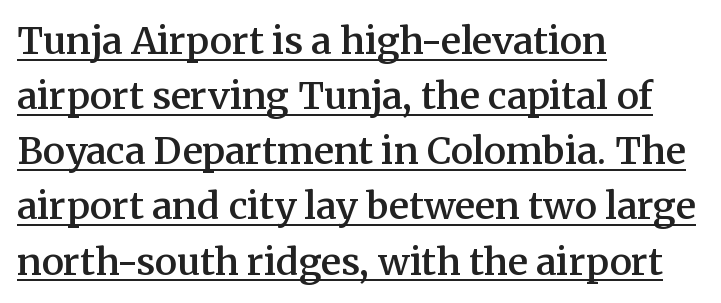
Q: Is the text bold? A: Semi-bold.
Q: Is the text italic (slanted)? A: No, it is upright.
Q: Is the typeface a serif or a sans-serif typeface? A: Serif.
Q: Is the text underlined? A: Yes.
Q: How is the paragraph aligned? A: Left-aligned.
Q: Is the spacing between letters normal or unusually wide? A: Normal.
Q: Is the spacing between lines tight, normal or loose? A: Normal.
Q: Width (condensed, normal, or wide)? A: Normal.
Q: Stroke contrast? A: Medium.
Q: x-height? A: Medium.
Q: Monospaced? A: No.
